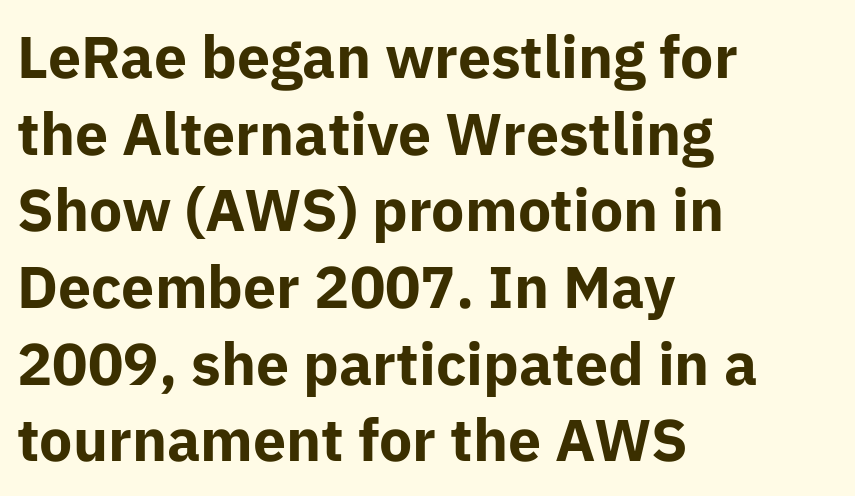
Q: Is the text bold? A: Yes.
Q: Is the text italic (slanted)? A: No, it is upright.
Q: Is the typeface a serif or a sans-serif typeface? A: Sans-serif.
Q: Is the text underlined? A: No.
Q: How is the paragraph aligned? A: Left-aligned.
Q: Is the spacing between letters normal or unusually wide? A: Normal.
Q: Is the spacing between lines tight, normal or loose? A: Normal.
Q: Width (condensed, normal, or wide)? A: Normal.
Q: Stroke contrast? A: Low.
Q: x-height? A: Medium.
Q: Monospaced? A: No.
